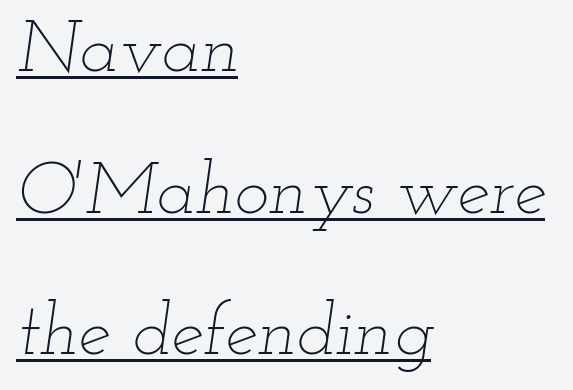
Each line starts at the same left margin while the right side varies. Vertically, the passage feels expansive, rows floating well apart. Spacing verdict: proportional, widths tailored to each character. It's the slanting kind of type. These lines keep a tight, regular rhythm from letter to letter.
